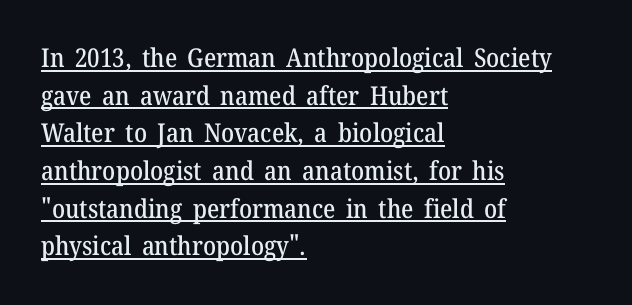
The image shows 26 px text type, upright; set left-aligned, normal line spacing (1.45x), normal letter spacing, underlined.
